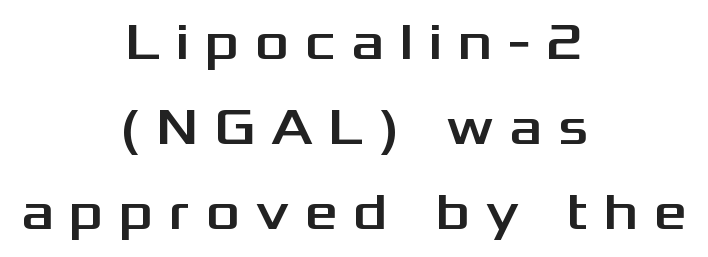
Q: Is the text italic (slanted)? A: No, it is upright.
Q: Is the typeface a serif or a sans-serif typeface? A: Sans-serif.
Q: Is the text underlined? A: No.
Q: How is the paragraph aligned? A: Centered.
Q: Is the spacing between letters normal or unusually wide? A: Unusually wide.
Q: Is the spacing between lines tight, normal or loose? A: Normal.
Q: Width (condensed, normal, or wide)? A: Wide.
Q: Stroke contrast? A: Medium.
Q: x-height? A: Medium.
Q: Monospaced? A: No.
